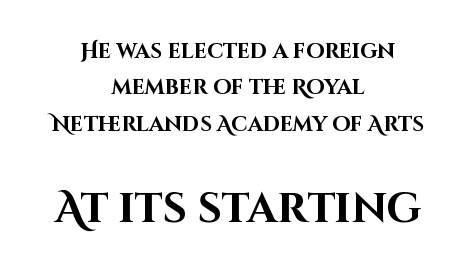
{"serif": "no", "italic": "no", "bold": "yes", "weight": "bold", "width": "normal", "stroke_contrast": "high", "x_height": "large", "monospaced": "no", "underline": "no", "align": "center", "line_spacing_ratio": 1.73, "letter_spacing": "normal", "letter_spacing_em": 0.0, "larger_block": "second", "size_ratio": 2.0, "glyph_px": 42}
